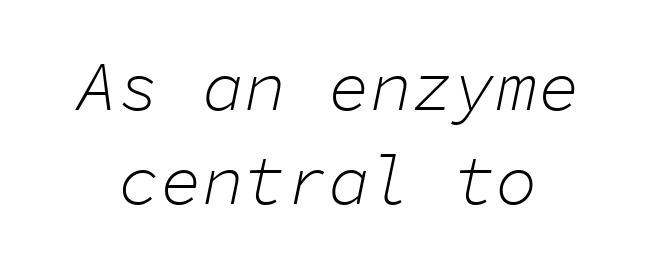
{"italic": "yes", "lean": "right", "slant_degrees": 11, "bold": "no", "weight": "light", "width": "normal", "stroke_contrast": "low", "x_height": "medium", "monospaced": "yes", "underline": "no", "line_spacing": "normal", "line_spacing_ratio": 1.35, "letter_spacing": "normal", "letter_spacing_em": 0.0, "glyph_px": 70}
